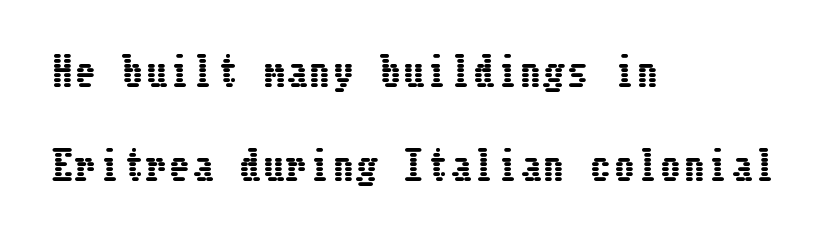
{"italic": "no", "width": "condensed", "stroke_contrast": "low", "x_height": "medium", "underline": "no", "align": "left", "line_spacing": "loose", "line_spacing_ratio": 2.41, "glyph_px": 39}
